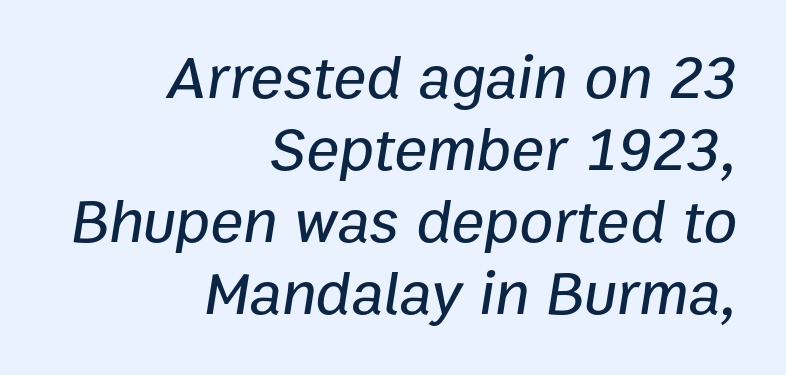
Q: Is the text italic (slanted)? A: Yes, it leans right by about 9 degrees.
Q: Is the text underlined? A: No.
Q: How is the paragraph aligned? A: Right-aligned.
Q: Is the spacing between letters normal or unusually wide? A: Normal.
Q: Width (condensed, normal, or wide)? A: Normal.
Q: Stroke contrast? A: Low.
Q: x-height? A: Medium.
Q: Monospaced? A: No.
